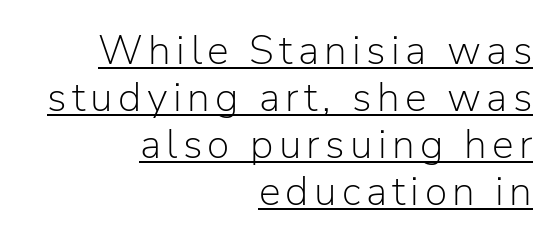
Q: Is the text bold? A: No.
Q: Is the text italic (slanted)? A: No, it is upright.
Q: Is the typeface a serif or a sans-serif typeface? A: Sans-serif.
Q: Is the text underlined? A: Yes.
Q: How is the paragraph aligned? A: Right-aligned.
Q: Is the spacing between lines tight, normal or loose? A: Tight.
Q: Width (condensed, normal, or wide)? A: Normal.
Q: Stroke contrast? A: Low.
Q: x-height? A: Medium.
Q: Monospaced? A: No.
